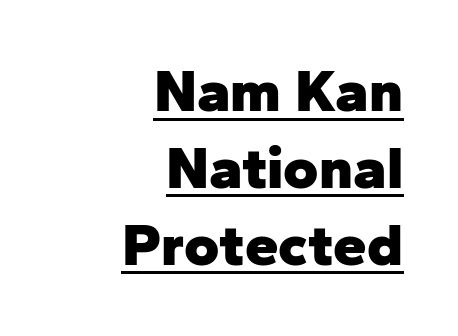
Decoration check: the copy is underlined. Every row of glyphs terminates at an identical x-position on the right. Spacing between characters is what you'd get straight out of the box. Spacing verdict: proportional, widths tailored to each character. Typographically, this falls in the sans-serif category.
